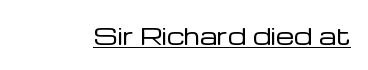
The image shows 23 px text type, upright; set normal letter spacing, underlined.
